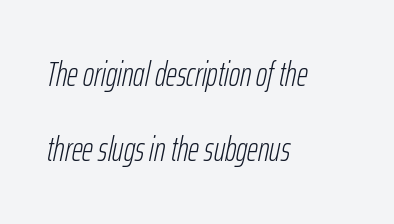
The image shows 34 px light, condensed type, italic (leaning right); set left-aligned, loose line spacing (2.22x), normal letter spacing, not underlined; low stroke contrast and a medium x-height.
